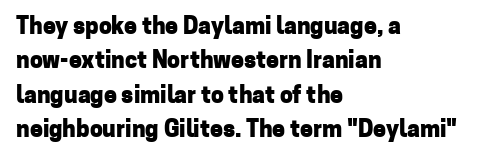
{"italic": "no", "bold": "yes", "underline": "no", "align": "left", "line_spacing": "normal", "line_spacing_ratio": 1.49, "letter_spacing": "normal", "letter_spacing_em": 0.0, "glyph_px": 23}
